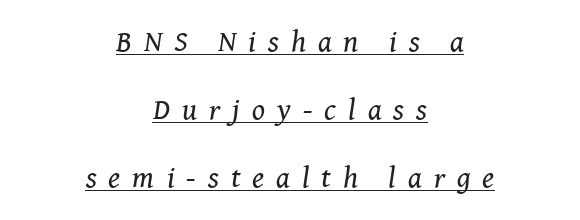
Q: Is the text bold? A: No.
Q: Is the text italic (slanted)? A: Yes, it leans right by about 8 degrees.
Q: Is the typeface a serif or a sans-serif typeface? A: Serif.
Q: Is the text underlined? A: Yes.
Q: How is the paragraph aligned? A: Centered.
Q: Is the spacing between letters normal or unusually wide? A: Unusually wide.
Q: Is the spacing between lines tight, normal or loose? A: Loose.
Q: Width (condensed, normal, or wide)? A: Normal.
Q: Stroke contrast? A: Medium.
Q: x-height? A: Medium.
Q: Monospaced? A: No.
